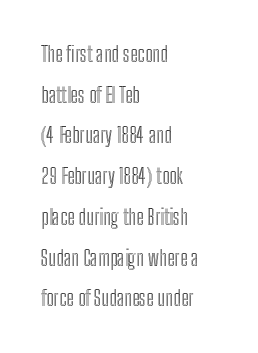
The image shows 21 px text type, upright; set left-aligned, loose line spacing (1.94x), normal letter spacing, not underlined.
